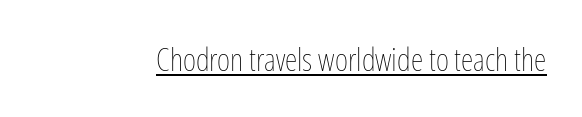
The image shows 32 px thin, condensed type, upright; set normal letter spacing, underlined; low stroke contrast and a medium x-height.
